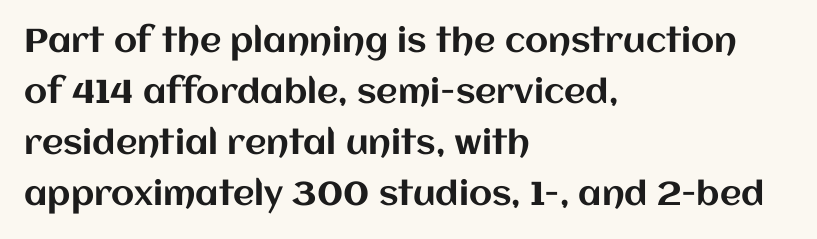
{"italic": "no", "width": "normal", "stroke_contrast": "medium", "x_height": "large", "monospaced": "no", "underline": "no", "align": "left", "line_spacing": "normal", "line_spacing_ratio": 1.55, "letter_spacing": "normal", "letter_spacing_em": 0.0, "glyph_px": 33}
